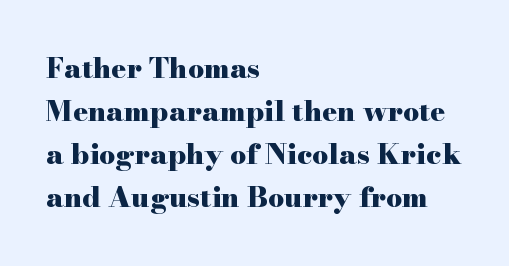
Q: Is the text bold? A: Yes.
Q: Is the text italic (slanted)? A: No, it is upright.
Q: Is the typeface a serif or a sans-serif typeface? A: Serif.
Q: Is the text underlined? A: No.
Q: How is the paragraph aligned? A: Left-aligned.
Q: Is the spacing between letters normal or unusually wide? A: Normal.
Q: Is the spacing between lines tight, normal or loose? A: Normal.
Q: Width (condensed, normal, or wide)? A: Wide.
Q: Stroke contrast? A: High.
Q: x-height? A: Small.
Q: Monospaced? A: No.
